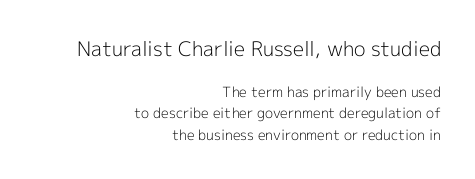
{"italic": "no", "bold": "no", "underline": "no", "align": "right", "line_spacing": "normal", "line_spacing_ratio": 1.54, "letter_spacing": "normal", "letter_spacing_em": 0.0, "larger_block": "first", "size_ratio": 1.43, "glyph_px": 20}
